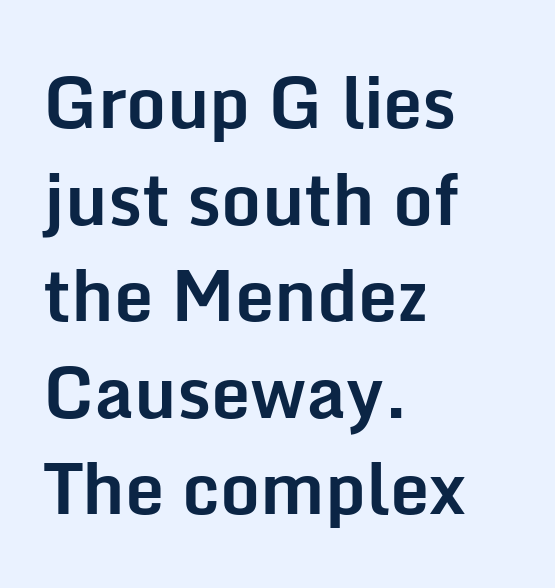
Q: Is the text bold? A: Yes.
Q: Is the text italic (slanted)? A: No, it is upright.
Q: Is the typeface a serif or a sans-serif typeface? A: Sans-serif.
Q: Is the text underlined? A: No.
Q: How is the paragraph aligned? A: Left-aligned.
Q: Is the spacing between letters normal or unusually wide? A: Normal.
Q: Is the spacing between lines tight, normal or loose? A: Normal.
Q: Width (condensed, normal, or wide)? A: Normal.
Q: Stroke contrast? A: Low.
Q: x-height? A: Medium.
Q: Monospaced? A: No.
